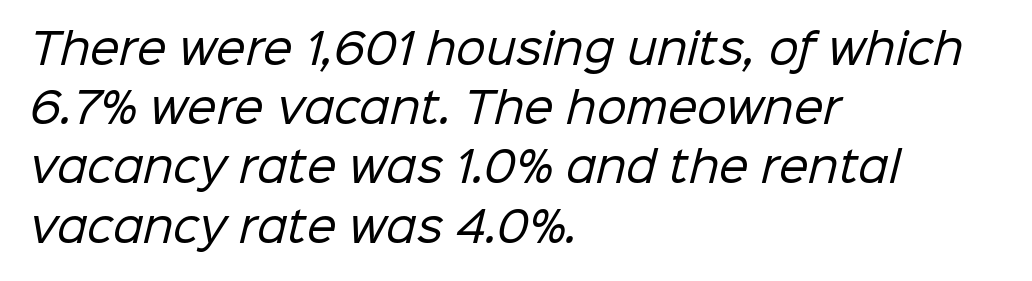
Horizontal bands of white between lines are of average thickness. Letter spacing: default. Vertical stems look standard width or narrower in stroke. Here the designer chose a conventional face with non-uniform glyph widths.
